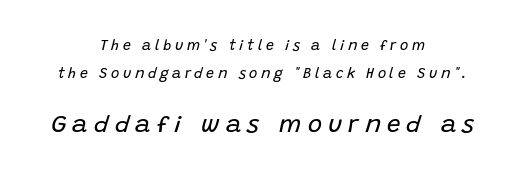
Teacher's note: observe the equal gaps on both sides — that is centered alignment. No heavy texture on the line: the type isn't bold. What's the leading like? Stretched, with rows far apart. This rendering widens character spacing well past its baseline value.
